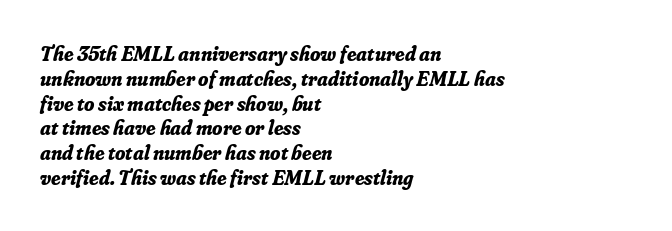
These lines keep a tight, regular rhythm from letter to letter. Emphasis by weight is at full strength: bold. Has an underline been added? It has not. Slant detected: the letters are inclined. Left-aligned paragraph, ragged on the right.
